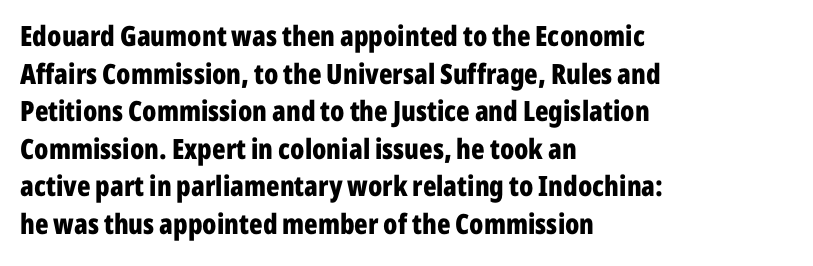
{"serif": "no", "italic": "no", "bold": "yes", "weight": "bold", "width": "condensed", "stroke_contrast": "low", "x_height": "medium", "monospaced": "no", "underline": "no", "align": "left", "line_spacing": "normal", "line_spacing_ratio": 1.34, "letter_spacing": "normal", "letter_spacing_em": 0.0, "glyph_px": 28}
